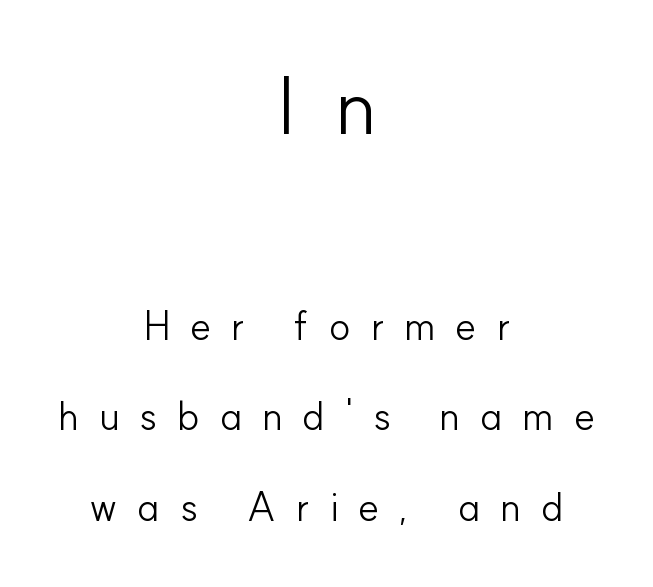
{"serif": "no", "italic": "no", "bold": "no", "weight": "light", "width": "normal", "stroke_contrast": "low", "x_height": "small", "monospaced": "no", "underline": "no", "align": "center", "line_spacing": "loose", "line_spacing_ratio": 2.27, "letter_spacing": "wide", "letter_spacing_em": 0.49, "larger_block": "first", "size_ratio": 2.0, "glyph_px": 80}
